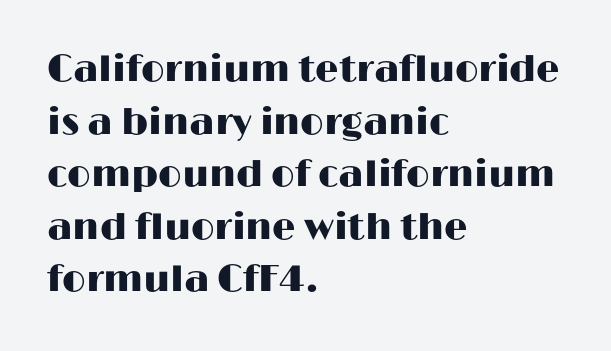
Lines of text with bare space underneath. Do the characters align in a grid? No, the font is proportional. Nope, no serifs anywhere on these letters. The letterforms sit shoulder to shoulder at normal distance.
